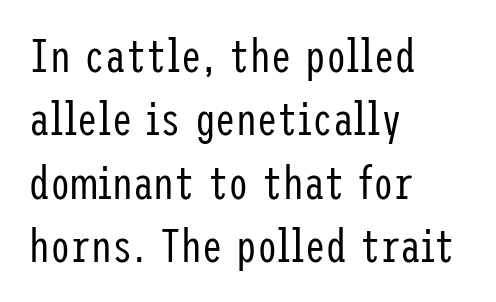
Q: Is the text bold? A: No.
Q: Is the text italic (slanted)? A: No, it is upright.
Q: Is the typeface a serif or a sans-serif typeface? A: Sans-serif.
Q: Is the text underlined? A: No.
Q: How is the paragraph aligned? A: Left-aligned.
Q: Is the spacing between letters normal or unusually wide? A: Normal.
Q: Is the spacing between lines tight, normal or loose? A: Normal.
Q: Width (condensed, normal, or wide)? A: Condensed.
Q: Stroke contrast? A: Low.
Q: x-height? A: Medium.
